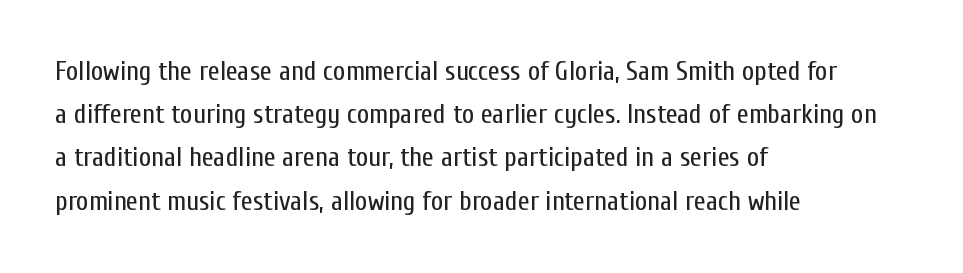
Q: Is the text bold? A: No.
Q: Is the text italic (slanted)? A: No, it is upright.
Q: Is the text underlined? A: No.
Q: How is the paragraph aligned? A: Left-aligned.
Q: Is the spacing between letters normal or unusually wide? A: Normal.
Q: Is the spacing between lines tight, normal or loose? A: Normal.
